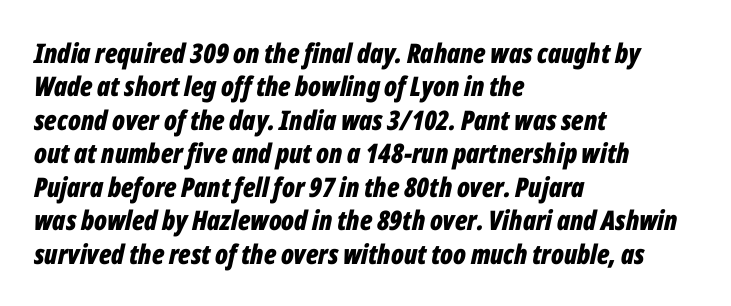
{"italic": "yes", "lean": "right", "slant_degrees": 12, "bold": "yes", "underline": "no", "align": "left", "line_spacing_ratio": 1.24, "letter_spacing": "normal", "letter_spacing_em": 0.0, "glyph_px": 27}
